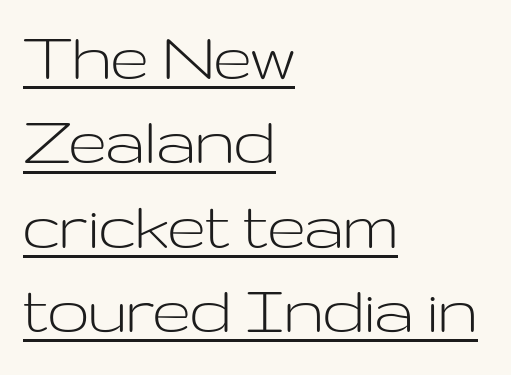
The image shows 74 px light, wide sans-serif type, upright; set left-aligned, tight line spacing (1.14x), normal letter spacing, underlined; low stroke contrast and a medium x-height.
